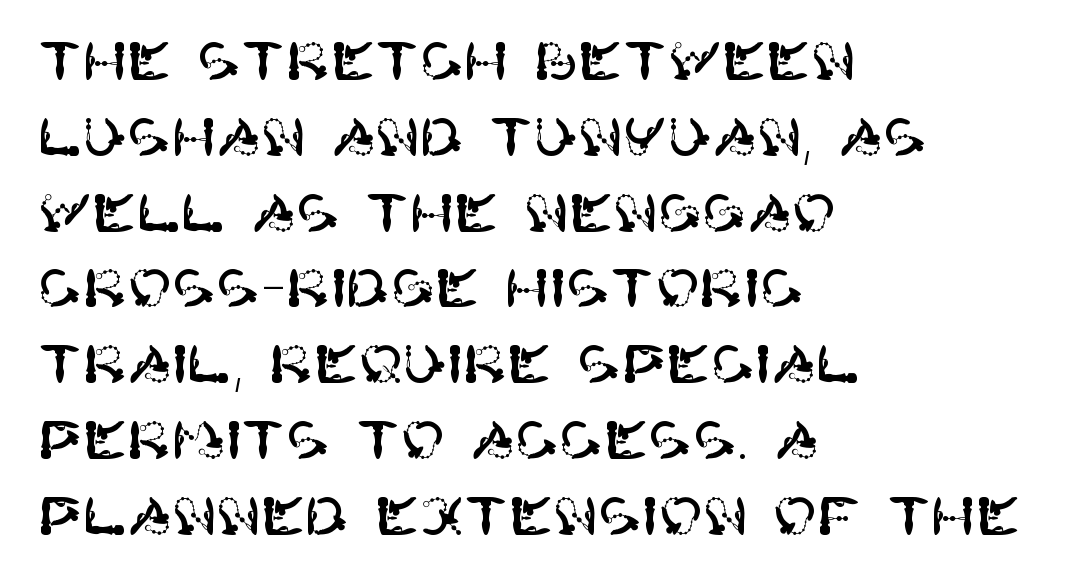
This sample is left-justified, so line endings fall wherever the words run out. No word sits above an underline. Grotesque or geometric, the face here clearly has no serifs. A normal amount of white space separates one row of letters from the next.
